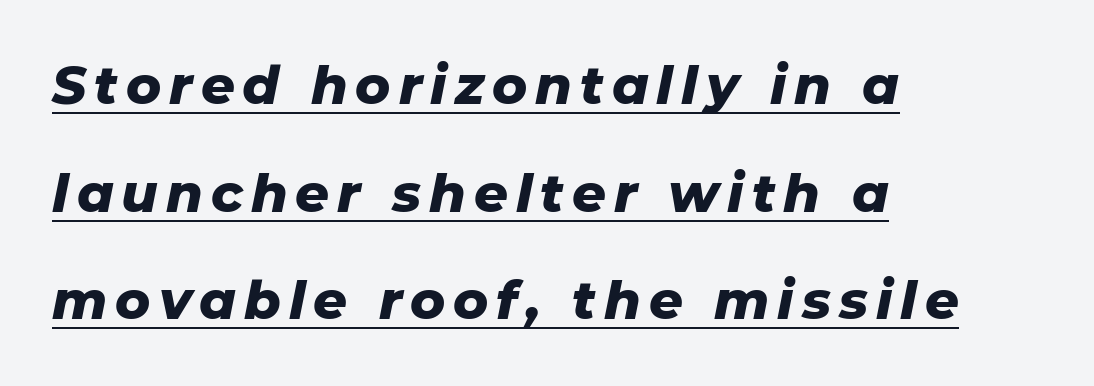
{"italic": "yes", "lean": "right", "slant_degrees": 11, "bold": "yes", "weight": "heavy", "width": "normal", "stroke_contrast": "low", "x_height": "medium", "monospaced": "no", "underline": "yes", "align": "left", "line_spacing": "loose", "line_spacing_ratio": 2.03, "glyph_px": 53}
